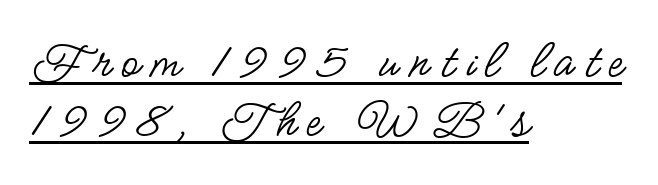
Q: Is the text bold? A: No.
Q: Is the text italic (slanted)? A: Yes.
Q: Is the typeface a serif or a sans-serif typeface? A: Sans-serif.
Q: Is the text underlined? A: Yes.
Q: How is the paragraph aligned? A: Left-aligned.
Q: Is the spacing between lines tight, normal or loose? A: Tight.
Q: Width (condensed, normal, or wide)? A: Condensed.
Q: Stroke contrast? A: Low.
Q: x-height? A: Small.
Q: Monospaced? A: No.
